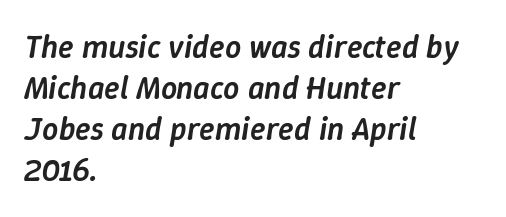
Type without underlining. The horizontal fit of the characters is conventional and even. These lines are set flush left with a ragged right edge. The passage shown is typed in a proportional face where columns would drift.
